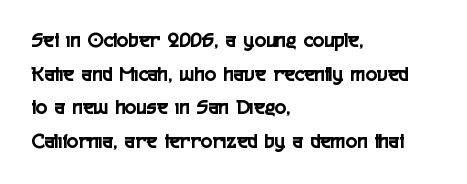
The image shows 22 px text type, upright; set left-aligned, normal line spacing (1.53x), normal letter spacing, not underlined.
